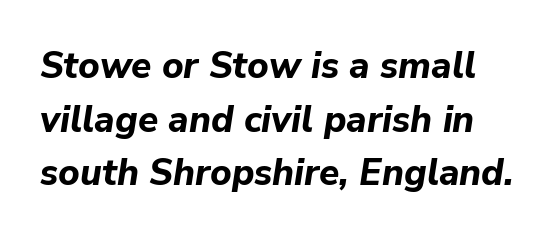
Typesetter's note: full bold, strokes at maximum text heaviness. Unmarked baselines from the first word to the last. The passage shown is typed in a proportional face where columns would drift. Each new line begins a customary step beneath the previous one. A typesetter would mark this as italic. You could call the tracking neutral — neither tight nor loose.
